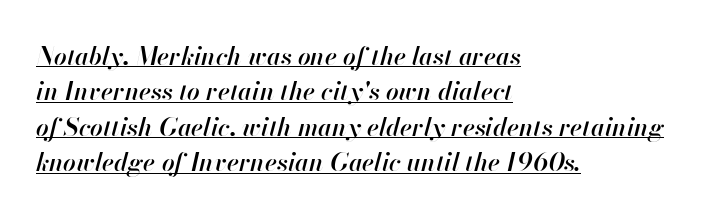
The horizontal fit of the characters is conventional and even. The typography opts for an oblique posture over an upright one. A bit beefed up — I'd call it semibold rather than bold. Line beginnings align vertically; line endings do not. This rendering features underlined lettering.
